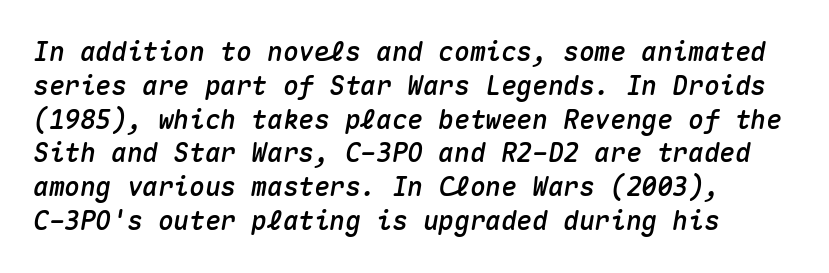
Bare-footed words on every line. Students, note that the glyphs here touch the page at normal intervals. These lines sit exactly where default settings would place them. Designer's note — italics engaged.
